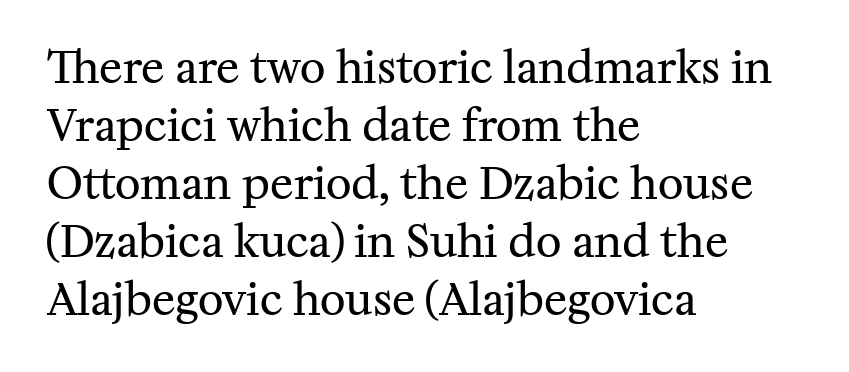
The face used here is seriffed, in the tradition of book romans. Students, observe: this is what conventionally led text looks like. Characters remain perfectly vertical along every line. Words float on clear page, feet unadorned.
